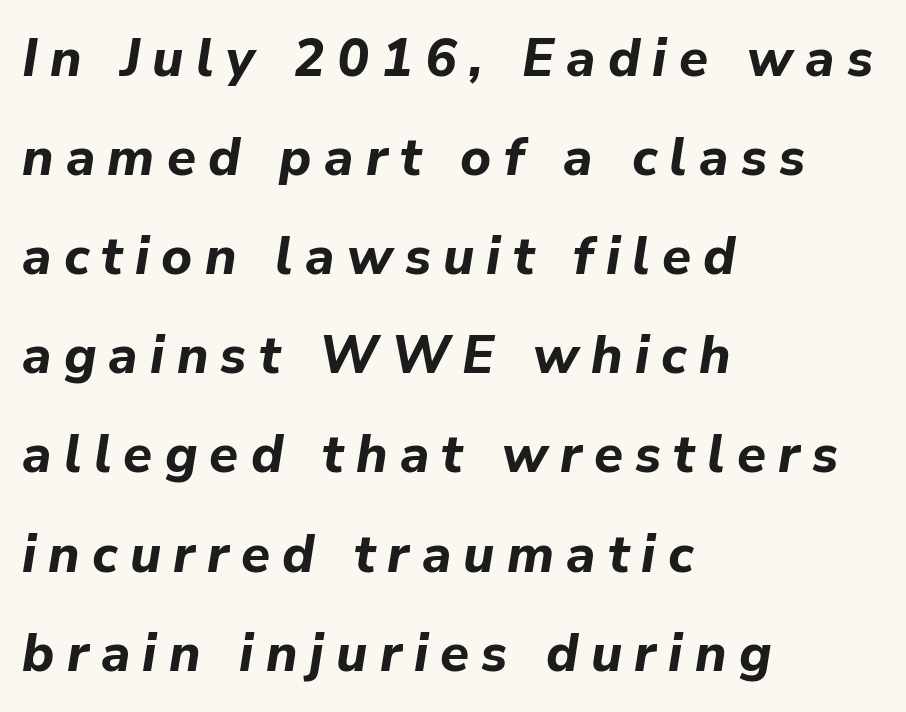
{"italic": "yes", "lean": "right", "slant_degrees": 9, "bold": "yes", "weight": "bold", "width": "normal", "stroke_contrast": "low", "x_height": "medium", "monospaced": "no", "underline": "no", "align": "left", "line_spacing_ratio": 1.87, "letter_spacing": "wide", "letter_spacing_em": 0.23, "glyph_px": 53}
